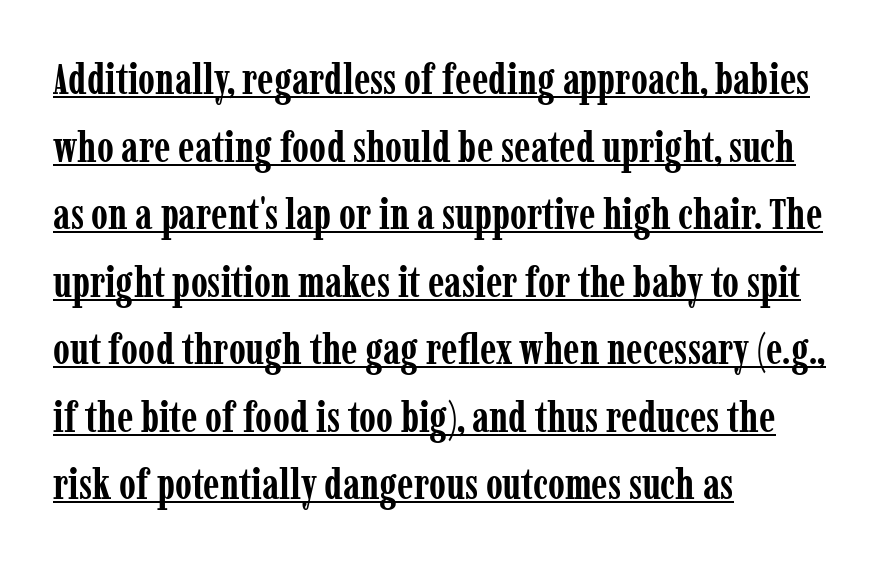
Q: Is the text bold? A: Yes.
Q: Is the text italic (slanted)? A: No, it is upright.
Q: Is the typeface a serif or a sans-serif typeface? A: Serif.
Q: Is the text underlined? A: Yes.
Q: How is the paragraph aligned? A: Left-aligned.
Q: Is the spacing between letters normal or unusually wide? A: Normal.
Q: Is the spacing between lines tight, normal or loose? A: Normal.
Q: Width (condensed, normal, or wide)? A: Condensed.
Q: Stroke contrast? A: Low.
Q: x-height? A: Medium.
Q: Monospaced? A: No.
